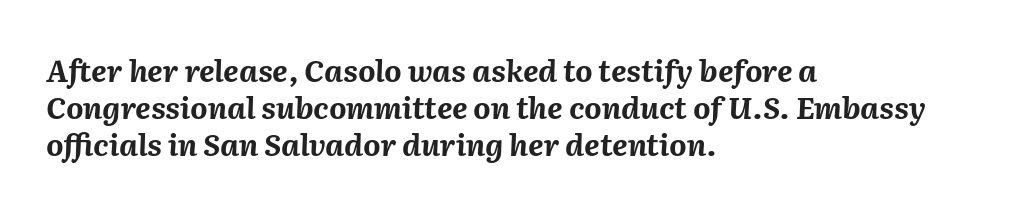
Q: Is the text bold? A: Yes.
Q: Is the text italic (slanted)? A: Yes, it leans right by about 2 degrees.
Q: Is the text underlined? A: No.
Q: How is the paragraph aligned? A: Left-aligned.
Q: Is the spacing between letters normal or unusually wide? A: Normal.
Q: Width (condensed, normal, or wide)? A: Normal.
Q: Stroke contrast? A: Medium.
Q: x-height? A: Medium.
Q: Monospaced? A: No.
